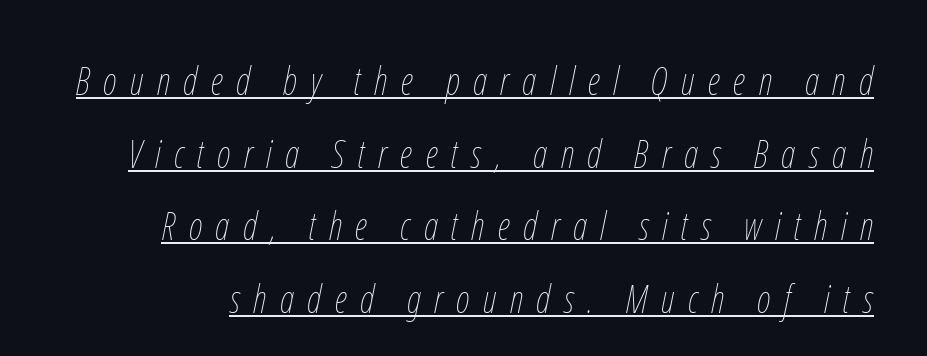
This is oblique type, the kind used for emphasis or titles. The rendering uses natural spacing where letterforms have individual widths. Compared with typical body copy, the letter spacing here is much looser. Beneath each row of characters lies a ruled line. The strokes carry an ordinary text weight at most. Does the leading feel generous? Absolutely, it's lavish.
